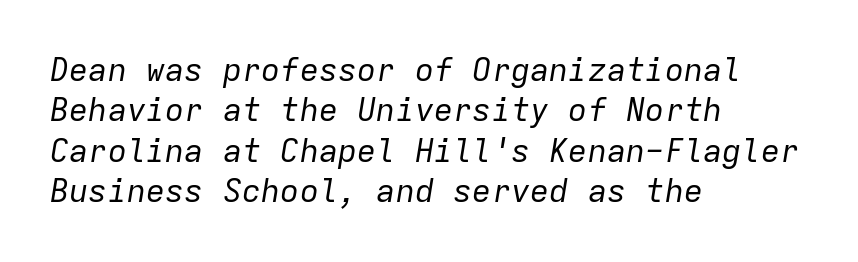
The image shows 32 px regular-weight type, italic (leaning right), monospaced; set left-aligned, normal line spacing (1.26x), normal letter spacing, not underlined; low stroke contrast and a medium x-height.
